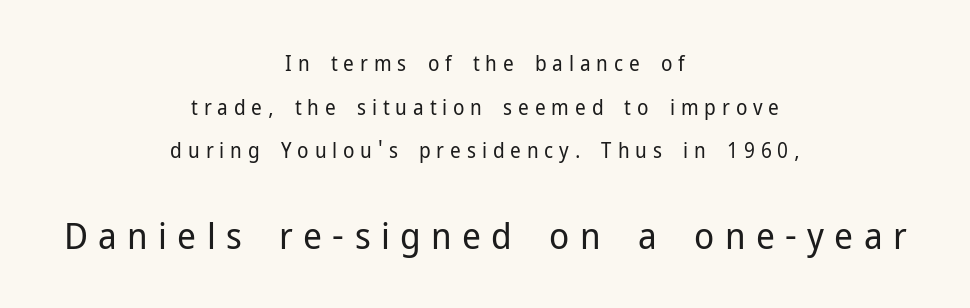
The image shows 37 px regular-weight sans-serif type, upright; set centered, loose line spacing (2.08x), unusually wide letter spacing (+0.28 em), not underlined; the second (bottom) block is 1.76x larger; low stroke contrast and a medium x-height.
